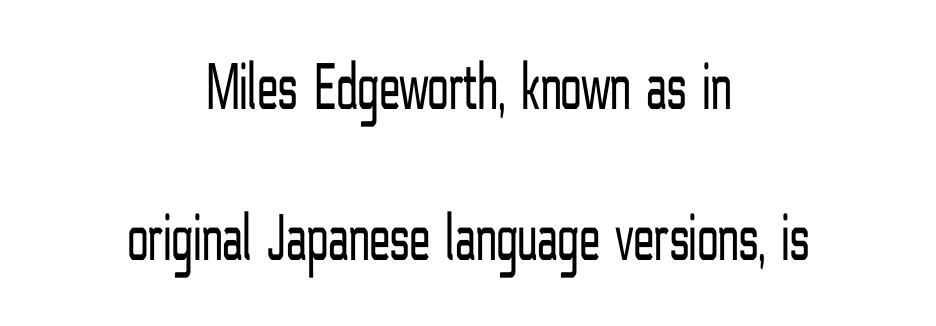
The image shows 68 px light, condensed sans-serif type, upright; set centered, loose line spacing (2.22x), normal letter spacing, not underlined; low stroke contrast and a medium x-height.
